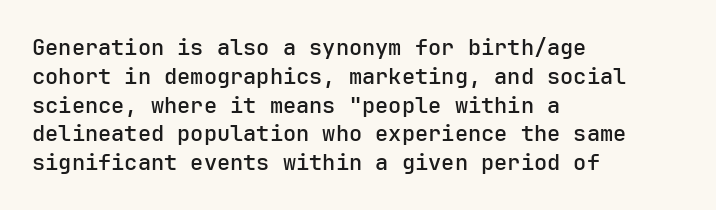
The image shows 22 px text type, upright; set left-aligned, normal line spacing (1.31x), normal letter spacing, not underlined.
